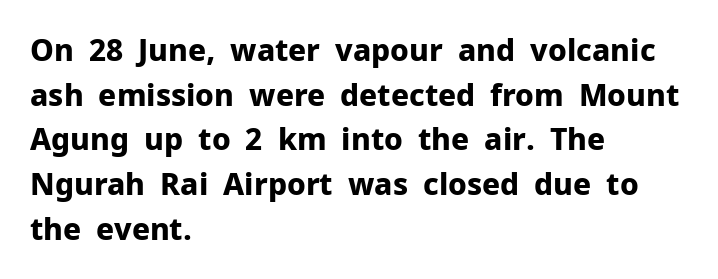
Q: Is the text bold? A: Yes.
Q: Is the text italic (slanted)? A: No, it is upright.
Q: Is the typeface a serif or a sans-serif typeface? A: Sans-serif.
Q: Is the text underlined? A: No.
Q: How is the paragraph aligned? A: Left-aligned.
Q: Is the spacing between letters normal or unusually wide? A: Normal.
Q: Is the spacing between lines tight, normal or loose? A: Normal.
Q: Width (condensed, normal, or wide)? A: Normal.
Q: Stroke contrast? A: Low.
Q: x-height? A: Medium.
Q: Monospaced? A: No.
